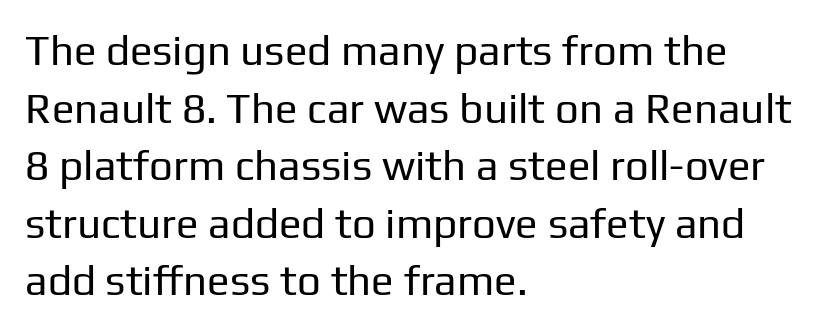
The image shows 42 px regular-weight sans-serif type, upright; set left-aligned, normal line spacing (1.37x), normal letter spacing, not underlined; low stroke contrast and a medium x-height.
